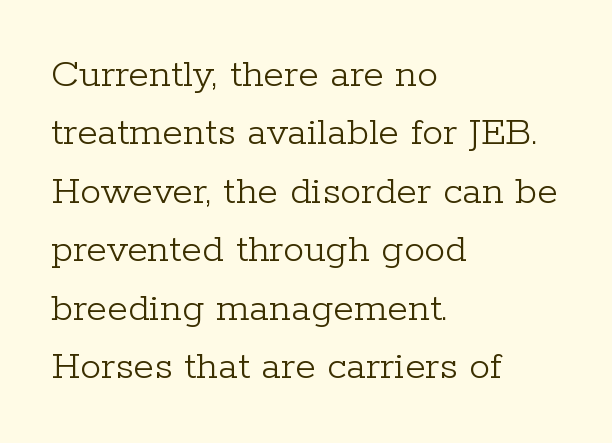
The lines in this sample share a left origin and differ only in where they stop. Is this a heavy cut? Hardly; it is regular or lighter. Just letters on the line, the space beneath them empty. Ordinary non-slanted type is in use. The space between consecutive lines is moderate. The characters display serif detailing at their extremities.
